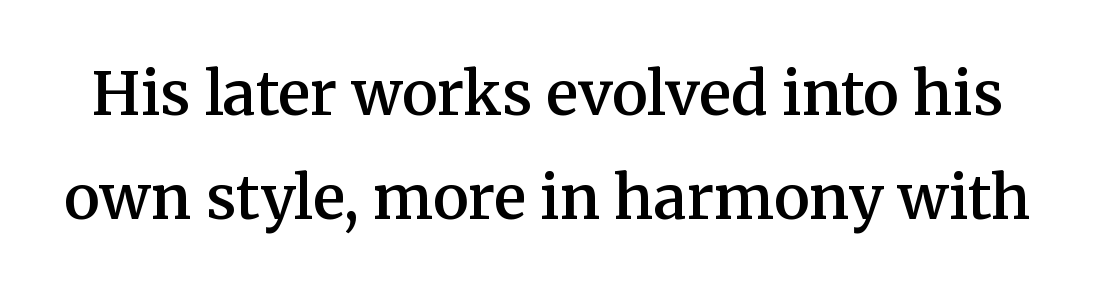
The image shows 60 px semibold serif type, upright; set line spacing 1.73x, normal letter spacing, not underlined; medium stroke contrast and a medium x-height.
